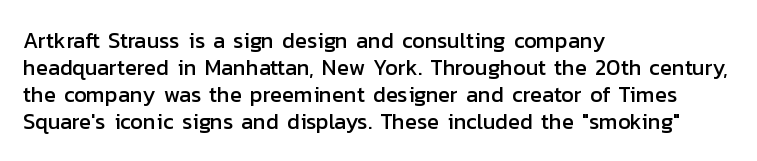
{"italic": "no", "underline": "no", "align": "left", "line_spacing_ratio": 1.22, "letter_spacing": "normal", "letter_spacing_em": 0.0, "glyph_px": 22}
